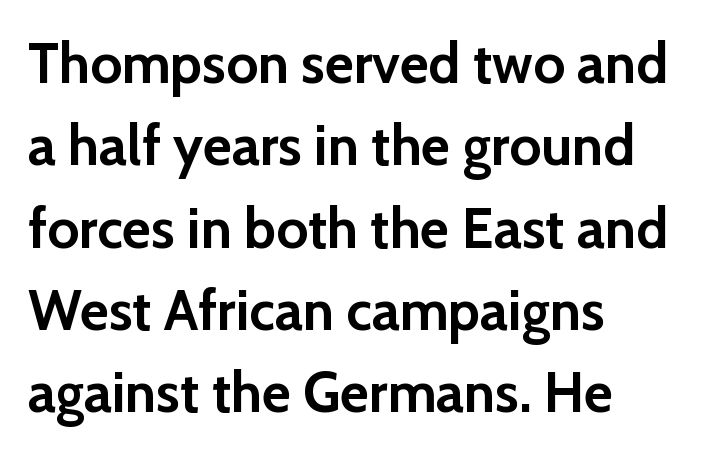
{"serif": "no", "italic": "no", "bold": "yes", "weight": "semibold", "width": "normal", "stroke_contrast": "low", "x_height": "medium", "monospaced": "no", "underline": "no", "align": "left", "line_spacing": "normal", "line_spacing_ratio": 1.47, "letter_spacing": "normal", "letter_spacing_em": 0.0, "glyph_px": 56}
